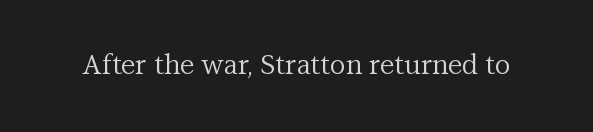
Has an underline been added? It has not. The type is set solid horizontally, with unmodified tracking. The characters are drawn with everyday or finer stroke widths. Every character sits straight up, as roman type does.
